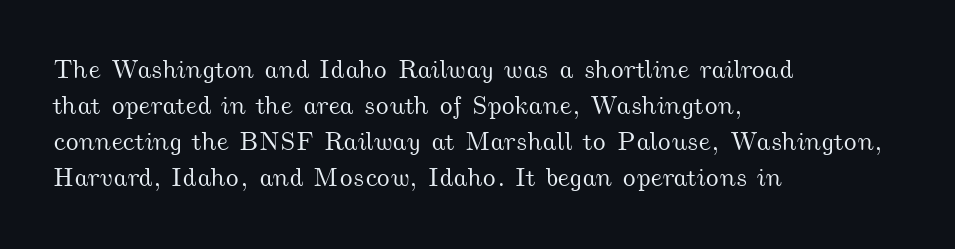
Q: Is the text underlined? A: No.
Q: How is the paragraph aligned? A: Left-aligned.
Q: Is the spacing between letters normal or unusually wide? A: Normal.
Q: Is the spacing between lines tight, normal or loose? A: Normal.
